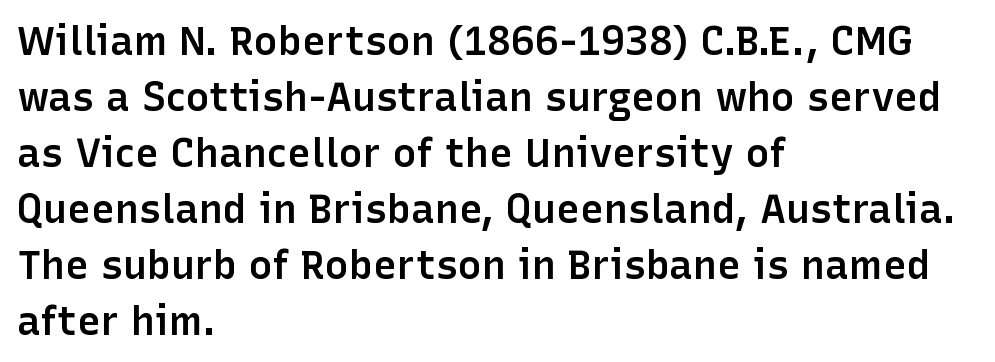
The image shows 40 px semibold sans-serif type, upright; set left-aligned, normal line spacing (1.4x), normal letter spacing, not underlined; low stroke contrast and a medium x-height.
